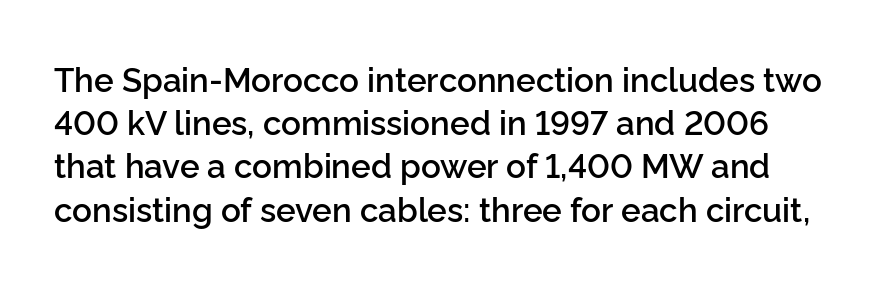
The image shows 33 px semibold sans-serif type, upright; set normal line spacing (1.31x), normal letter spacing, not underlined; low stroke contrast and a medium x-height.
